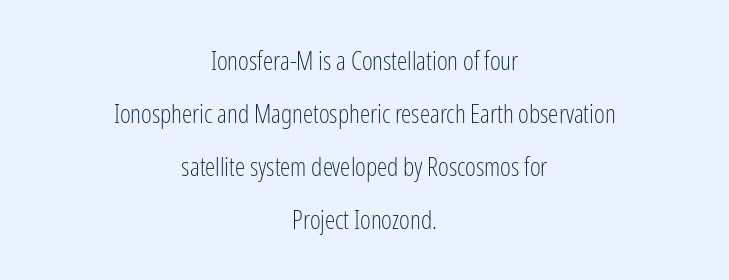
{"italic": "no", "bold": "no", "underline": "no", "align": "center", "line_spacing": "loose", "line_spacing_ratio": 2.04, "letter_spacing": "normal", "letter_spacing_em": 0.0, "glyph_px": 26}
